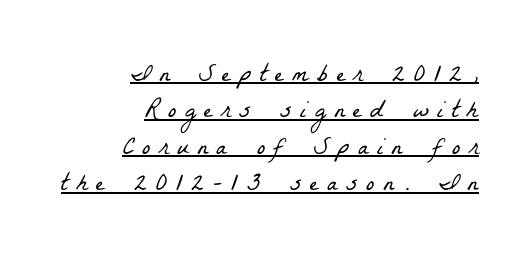
Q: Is the text bold? A: No.
Q: Is the text underlined? A: Yes.
Q: How is the paragraph aligned? A: Right-aligned.
Q: Is the spacing between letters normal or unusually wide? A: Unusually wide.
Q: Is the spacing between lines tight, normal or loose? A: Normal.
